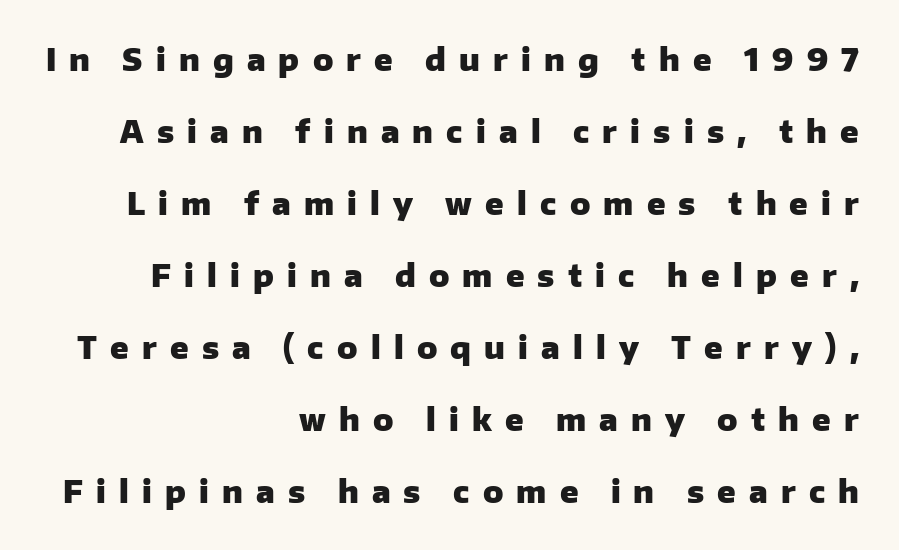
The image shows 30 px heavy sans-serif type, upright; set right-aligned, loose line spacing (2.4x), unusually wide letter spacing (+0.44 em), not underlined; low stroke contrast and a medium x-height.
